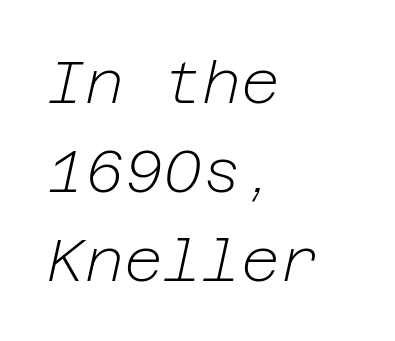
The image shows 60 px light type, italic (leaning right); set left-aligned, normal line spacing (1.48x), normal letter spacing, not underlined; low stroke contrast and a medium x-height.
